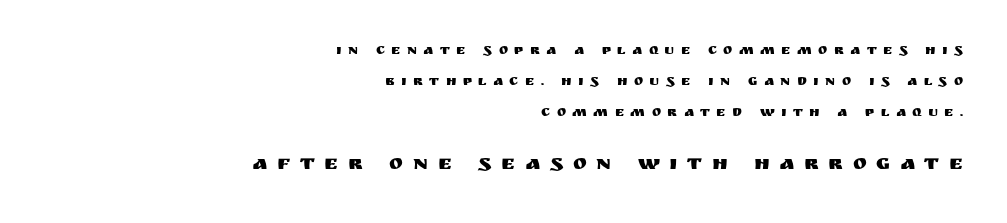
{"italic": "no", "underline": "no", "align": "right", "line_spacing": "loose", "line_spacing_ratio": 2.22, "letter_spacing": "wide", "letter_spacing_em": 0.46, "larger_block": "second", "size_ratio": 1.5, "glyph_px": 21}
